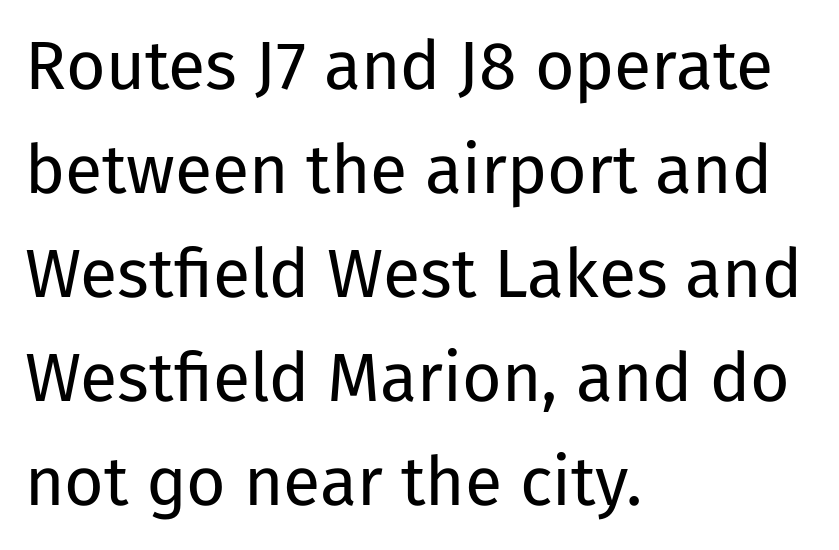
{"serif": "no", "italic": "no", "bold": "no", "weight": "regular", "width": "normal", "stroke_contrast": "low", "x_height": "medium", "monospaced": "no", "underline": "no", "align": "left", "line_spacing": "normal", "line_spacing_ratio": 1.53, "letter_spacing": "normal", "letter_spacing_em": 0.0, "glyph_px": 68}
